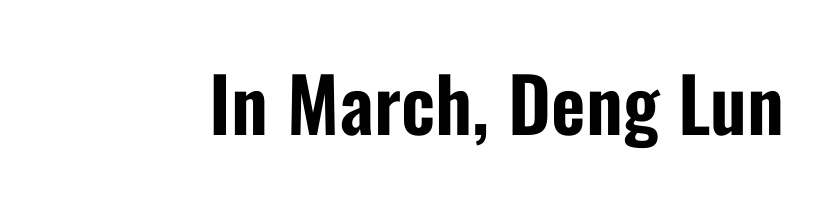
Q: Is the text italic (slanted)? A: No, it is upright.
Q: Is the typeface a serif or a sans-serif typeface? A: Sans-serif.
Q: Is the text underlined? A: No.
Q: Is the spacing between letters normal or unusually wide? A: Normal.
Q: Width (condensed, normal, or wide)? A: Condensed.
Q: Stroke contrast? A: Low.
Q: x-height? A: Medium.
Q: Monospaced? A: No.
